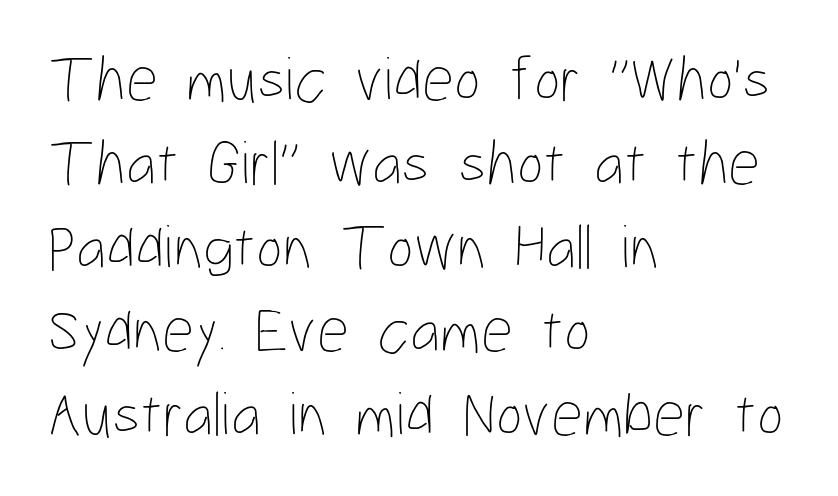
The image shows 63 px thin, condensed type, upright; set left-aligned, normal line spacing (1.33x), normal letter spacing, not underlined; low stroke contrast and a medium x-height.
